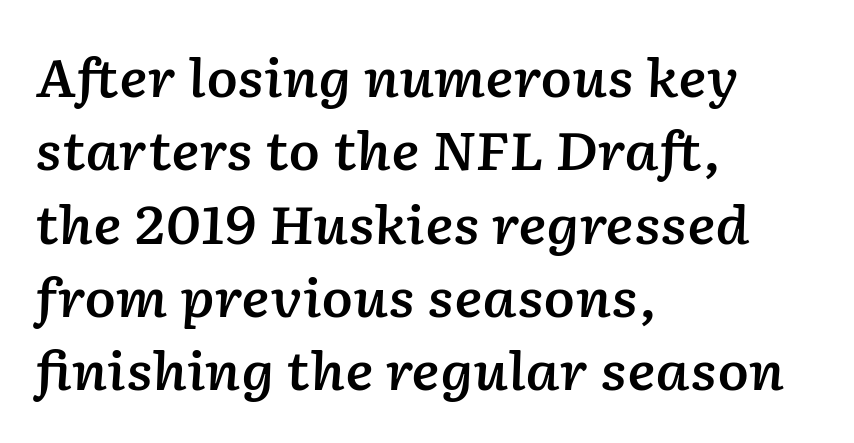
Q: Is the text bold? A: Semi-bold.
Q: Is the text italic (slanted)? A: Yes, it leans right by about 2 degrees.
Q: Is the text underlined? A: No.
Q: How is the paragraph aligned? A: Left-aligned.
Q: Is the spacing between letters normal or unusually wide? A: Normal.
Q: Is the spacing between lines tight, normal or loose? A: Normal.
Q: Width (condensed, normal, or wide)? A: Normal.
Q: Stroke contrast? A: Low.
Q: x-height? A: Medium.
Q: Monospaced? A: No.
